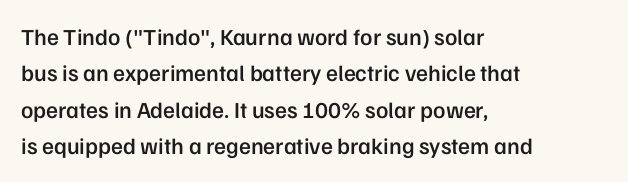
Q: Is the text bold? A: Semi-bold.
Q: Is the text italic (slanted)? A: No, it is upright.
Q: Is the text underlined? A: No.
Q: How is the paragraph aligned? A: Left-aligned.
Q: Is the spacing between letters normal or unusually wide? A: Normal.
Q: Is the spacing between lines tight, normal or loose? A: Normal.
